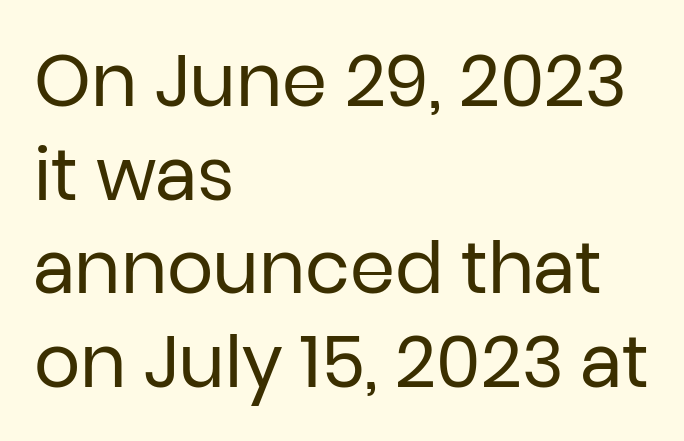
Nothing unusual about the tracking: characters are spaced as the font intends. No heavy texture on the line: the type isn't bold. This sample uses an upright cut, with every glyph sitting square on the baseline. The strip under each line holds only bare page. A classic flush-left, rag-right setting is used for this passage. The rendering uses natural spacing where letterforms have individual widths.
